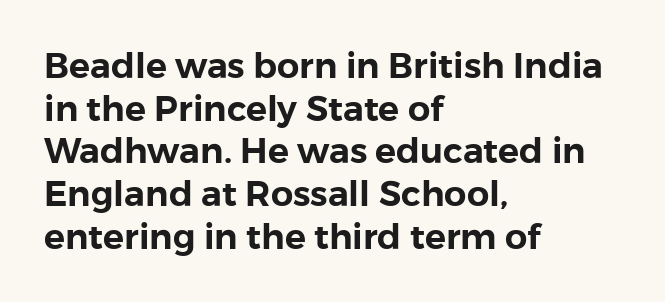
Q: Is the text italic (slanted)? A: No, it is upright.
Q: Is the typeface a serif or a sans-serif typeface? A: Sans-serif.
Q: Is the text underlined? A: No.
Q: How is the paragraph aligned? A: Left-aligned.
Q: Is the spacing between letters normal or unusually wide? A: Normal.
Q: Width (condensed, normal, or wide)? A: Normal.
Q: Stroke contrast? A: Low.
Q: x-height? A: Medium.
Q: Monospaced? A: No.
